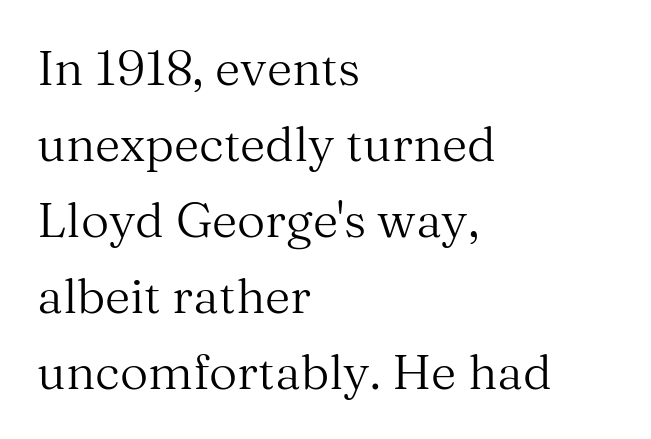
The image shows 49 px regular-weight serif type, upright; set left-aligned, normal line spacing (1.55x), normal letter spacing, not underlined; medium stroke contrast and a medium x-height.
